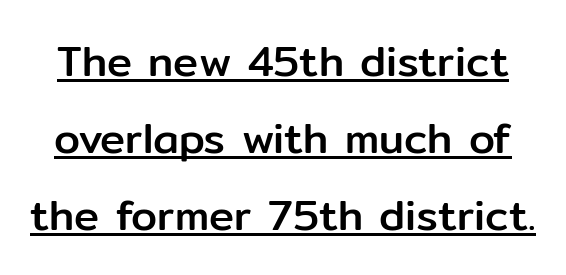
The image shows 42 px sans-serif type, upright; set line spacing 1.83x, normal letter spacing, underlined; low stroke contrast and a medium x-height.
